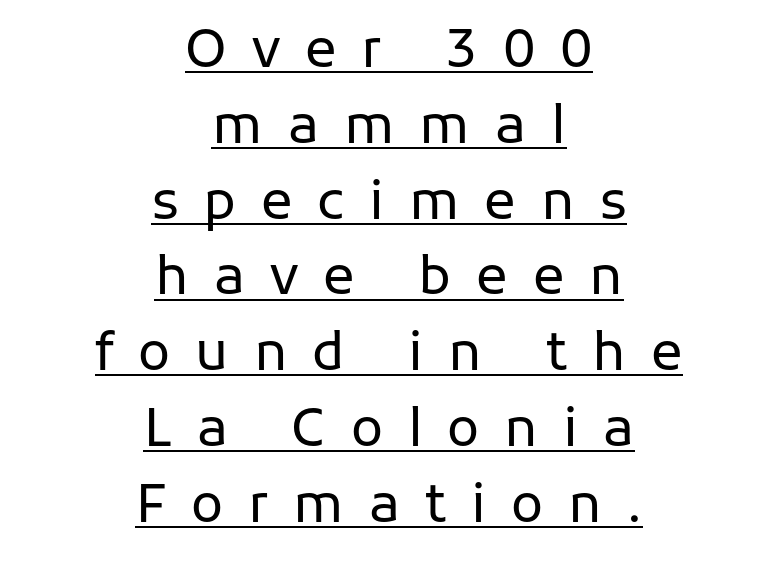
The image shows 53 px regular-weight sans-serif type, upright; set centered, normal line spacing (1.43x), unusually wide letter spacing (+0.47 em), underlined; low stroke contrast and a medium x-height.
